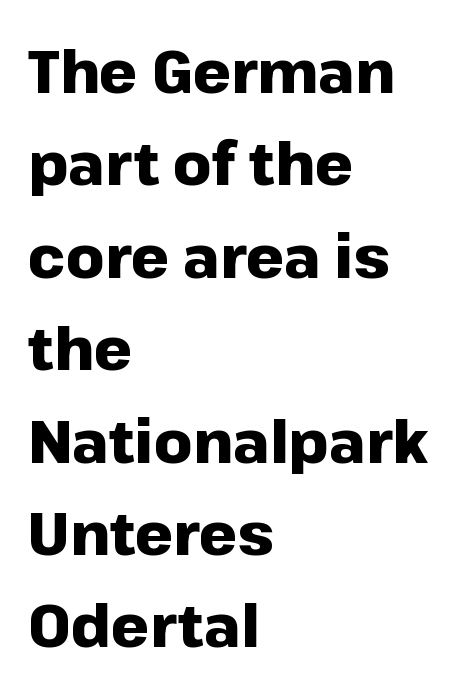
{"serif": "no", "italic": "no", "bold": "yes", "weight": "heavy", "width": "normal", "stroke_contrast": "low", "x_height": "medium", "monospaced": "no", "underline": "no", "align": "left", "line_spacing": "normal", "line_spacing_ratio": 1.54, "letter_spacing": "normal", "letter_spacing_em": 0.0, "glyph_px": 60}
